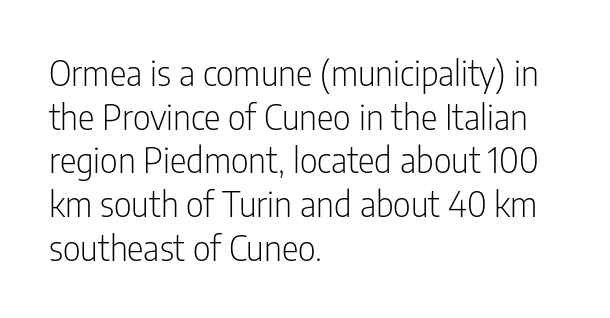
Q: Is the text bold? A: No.
Q: Is the text italic (slanted)? A: No, it is upright.
Q: Is the typeface a serif or a sans-serif typeface? A: Sans-serif.
Q: Is the text underlined? A: No.
Q: How is the paragraph aligned? A: Left-aligned.
Q: Is the spacing between letters normal or unusually wide? A: Normal.
Q: Is the spacing between lines tight, normal or loose? A: Normal.
Q: Width (condensed, normal, or wide)? A: Condensed.
Q: Stroke contrast? A: Low.
Q: x-height? A: Medium.
Q: Monospaced? A: No.
